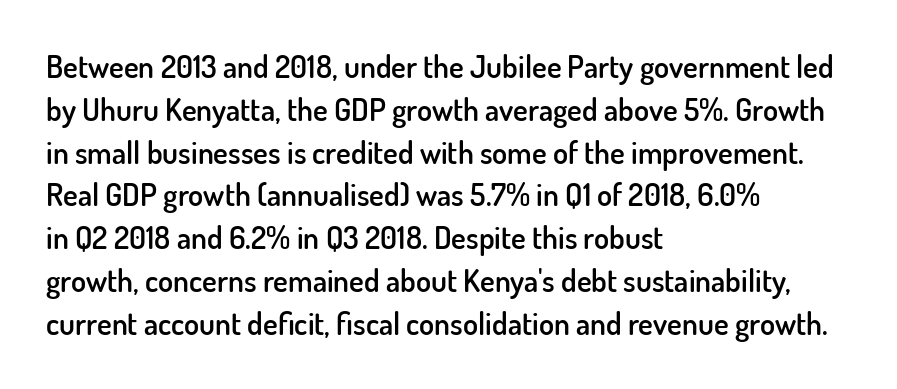
Q: Is the text bold? A: Semi-bold.
Q: Is the text italic (slanted)? A: No, it is upright.
Q: Is the typeface a serif or a sans-serif typeface? A: Sans-serif.
Q: Is the text underlined? A: No.
Q: How is the paragraph aligned? A: Left-aligned.
Q: Is the spacing between letters normal or unusually wide? A: Normal.
Q: Is the spacing between lines tight, normal or loose? A: Normal.
Q: Width (condensed, normal, or wide)? A: Normal.
Q: Stroke contrast? A: Low.
Q: x-height? A: Small.
Q: Monospaced? A: No.
